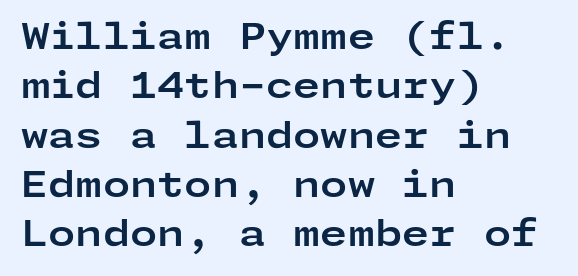
The image shows 35 px bold, wide sans-serif type, upright; set left-aligned, normal line spacing (1.41x), normal letter spacing, not underlined; low stroke contrast and a medium x-height.
